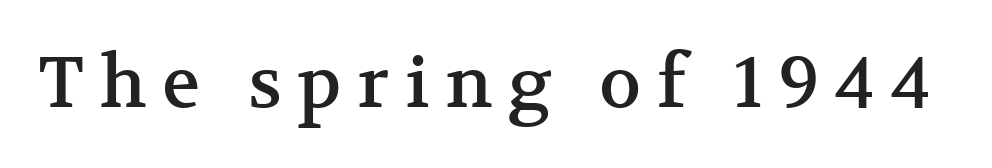
In terms of letterform style, serifs are clearly present. Glance below the letters and you will spot only blank space. Someone cranked the tracking dial way up on this one. The specimen reads as upright at a glance.
